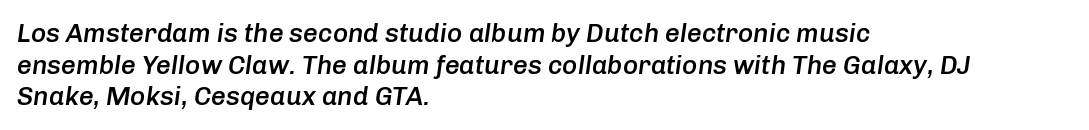
The strokes are fattened partway — semibold, not bold. Does extra space separate the letters? No, they use regular spacing. Slant detected: the letters are inclined. Descenders hang freely into open space. The lines are quadded left.
